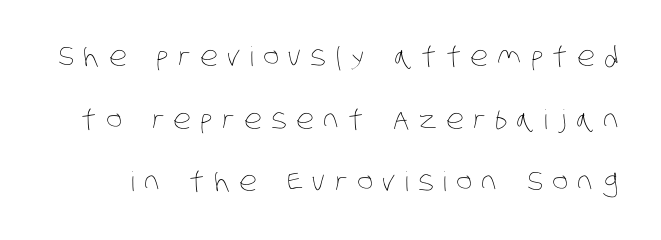
Heaviness? Minimal to ordinary, like unemphasized prose. The letterforms stand isolated, each surrounded by extra space. No word sits above an underline. How would I describe the line gaps? Wide and relaxed.
